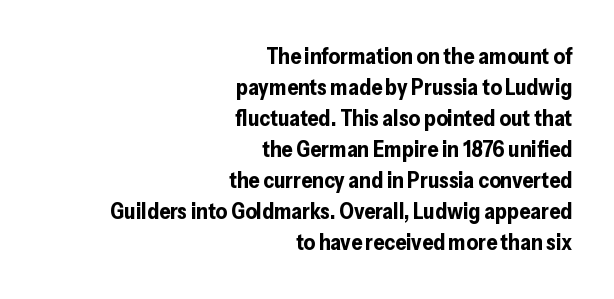
The image shows 22 px bold type, upright; set right-aligned, normal line spacing (1.41x), normal letter spacing, not underlined.
